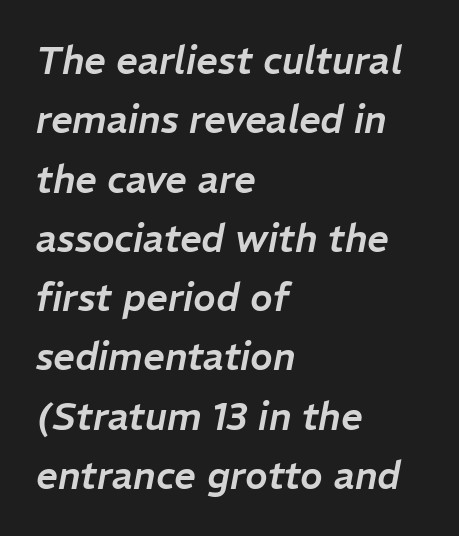
The image shows 38 px text type, italic (leaning right); set left-aligned, normal line spacing (1.56x), normal letter spacing, not underlined; low stroke contrast and a medium x-height.
